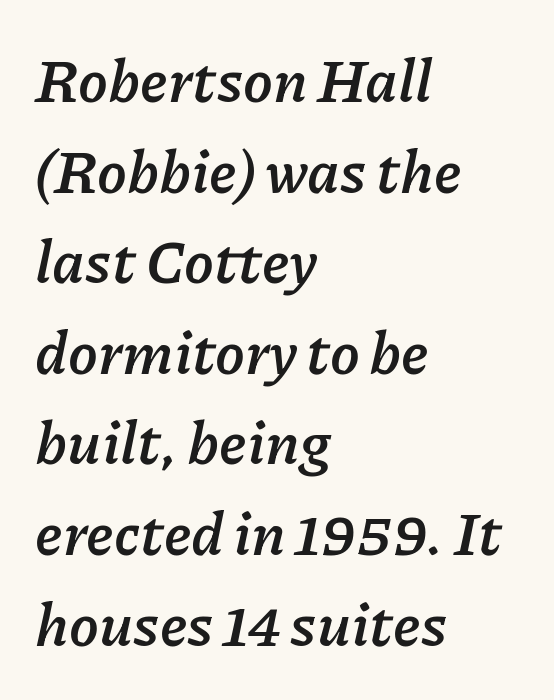
The image shows 60 px semibold type, italic (leaning right); set left-aligned, normal line spacing (1.51x), normal letter spacing, not underlined; low stroke contrast and a medium x-height.
